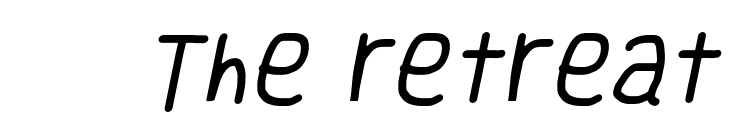
The image shows 80 px regular-weight, condensed sans-serif type; set normal letter spacing, not underlined; low stroke contrast and a large x-height.
